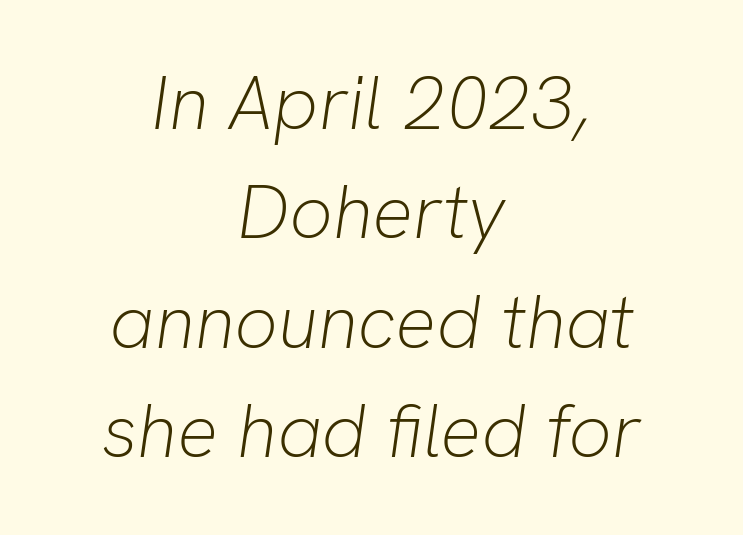
Q: Is the text bold? A: No.
Q: Is the text italic (slanted)? A: Yes, it leans right by about 8 degrees.
Q: Is the text underlined? A: No.
Q: How is the paragraph aligned? A: Centered.
Q: Is the spacing between letters normal or unusually wide? A: Normal.
Q: Is the spacing between lines tight, normal or loose? A: Normal.
Q: Width (condensed, normal, or wide)? A: Normal.
Q: Stroke contrast? A: Low.
Q: x-height? A: Medium.
Q: Monospaced? A: No.
